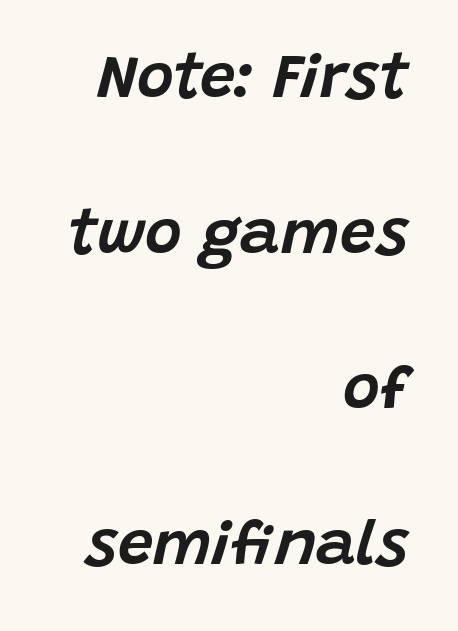
The image shows 63 px text type, italic (leaning right); set right-aligned, loose line spacing (2.47x), normal letter spacing, not underlined; low stroke contrast and a large x-height.
